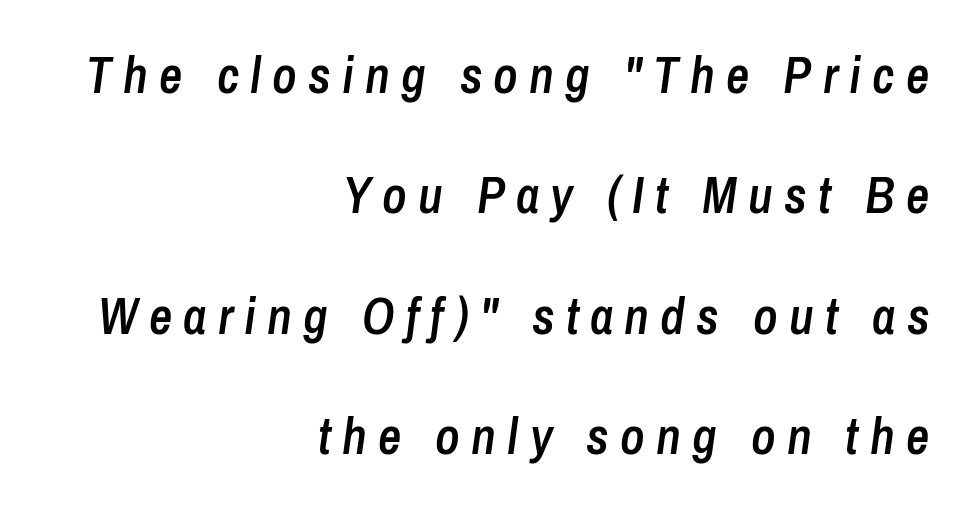
The image shows 51 px semibold, condensed type, italic (leaning right); set right-aligned, loose line spacing (2.36x), unusually wide letter spacing (+0.22 em), not underlined; low stroke contrast and a medium x-height.
